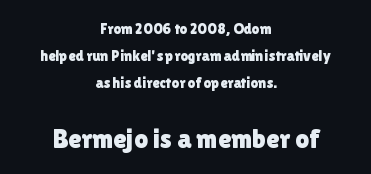
{"italic": "no", "underline": "no", "align": "center", "line_spacing_ratio": 1.8, "letter_spacing": "normal", "letter_spacing_em": 0.0, "larger_block": "second", "size_ratio": 1.8, "glyph_px": 27}
